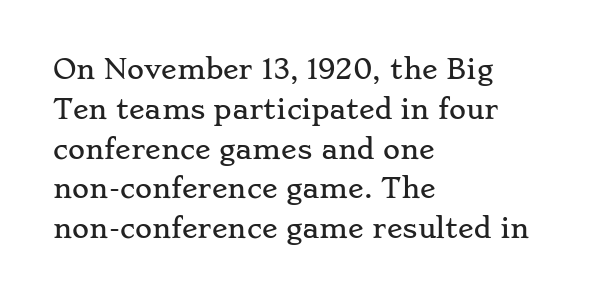
The image shows 26 px text type, upright; set left-aligned, normal line spacing (1.53x), normal letter spacing, not underlined.
